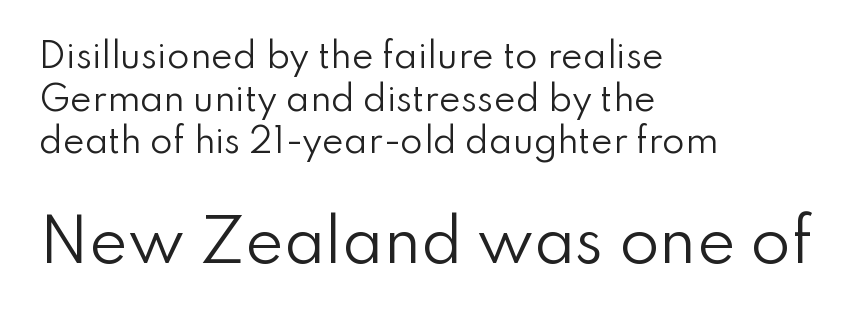
Q: Is the text bold? A: No.
Q: Is the text italic (slanted)? A: No, it is upright.
Q: Is the typeface a serif or a sans-serif typeface? A: Sans-serif.
Q: Is the text underlined? A: No.
Q: How is the paragraph aligned? A: Left-aligned.
Q: Is the spacing between letters normal or unusually wide? A: Normal.
Q: Is the spacing between lines tight, normal or loose? A: Normal.
Q: Which block of text is set in a larger size, the first (top) or the second (bottom)? A: The second (bottom) one.
Q: Width (condensed, normal, or wide)? A: Normal.
Q: Stroke contrast? A: Low.
Q: x-height? A: Small.
Q: Monospaced? A: No.
